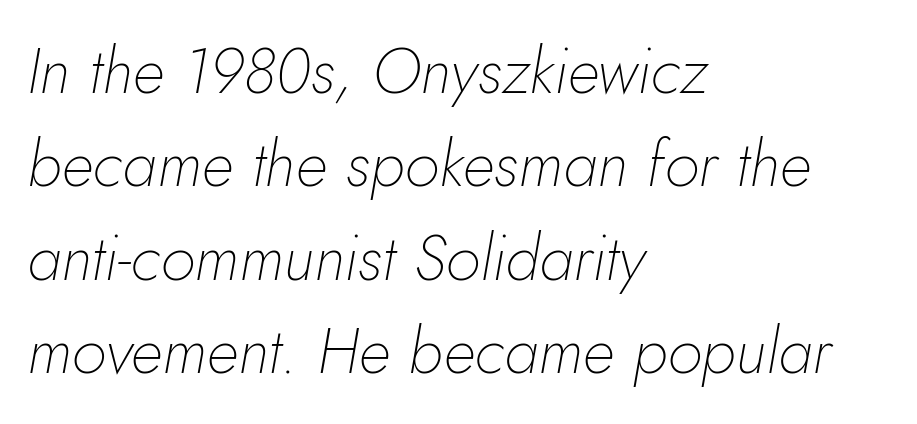
The image shows 64 px thin type, italic (leaning right); set left-aligned, normal line spacing (1.46x), normal letter spacing, not underlined; low stroke contrast and a small x-height.
